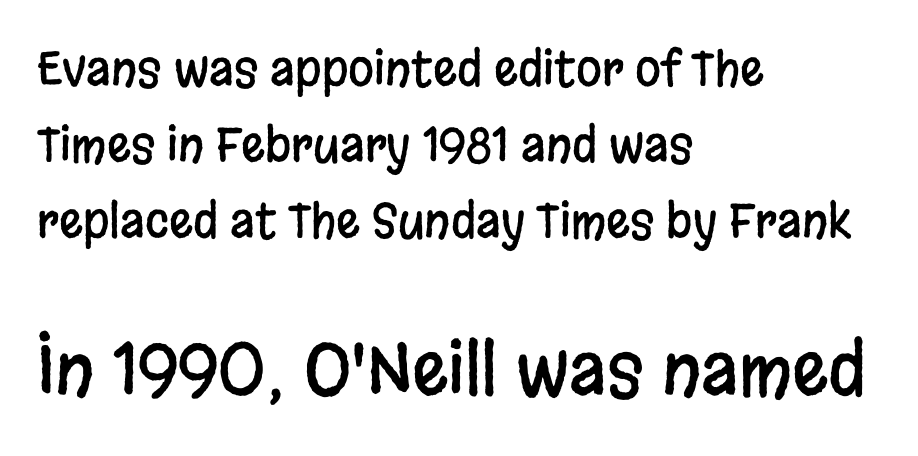
The image shows 71 px condensed sans-serif type, upright; set left-aligned, normal line spacing (1.62x), normal letter spacing, not underlined; the second (bottom) block is 1.51x larger; low stroke contrast and a large x-height.
